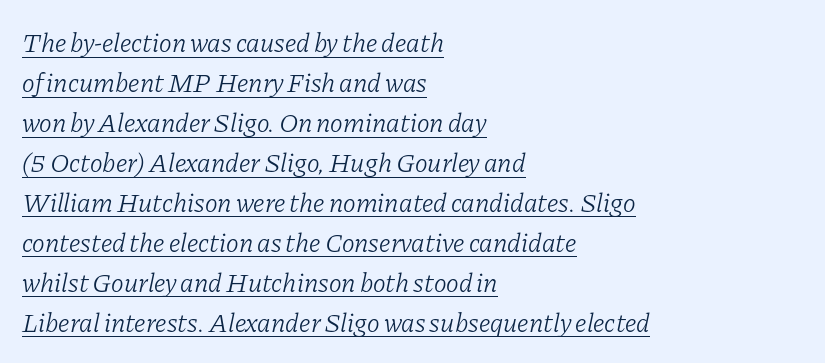
{"italic": "yes", "lean": "right", "slant_degrees": 11, "bold": "no", "underline": "yes", "align": "left", "line_spacing": "normal", "line_spacing_ratio": 1.48, "letter_spacing": "normal", "letter_spacing_em": 0.0, "glyph_px": 27}
